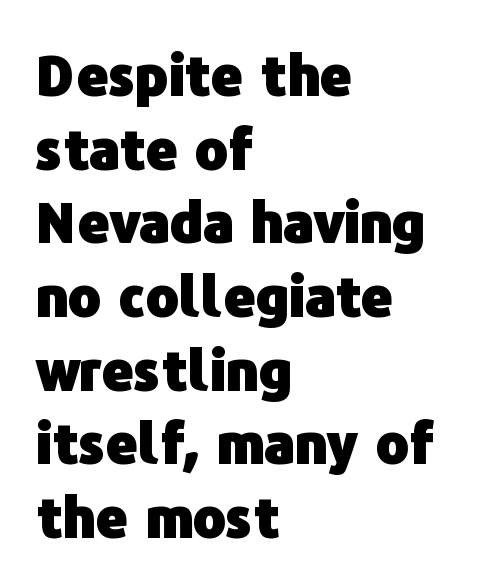
Q: Is the text bold? A: Yes.
Q: Is the text italic (slanted)? A: No, it is upright.
Q: Is the typeface a serif or a sans-serif typeface? A: Sans-serif.
Q: Is the text underlined? A: No.
Q: How is the paragraph aligned? A: Left-aligned.
Q: Is the spacing between letters normal or unusually wide? A: Normal.
Q: Is the spacing between lines tight, normal or loose? A: Normal.
Q: Width (condensed, normal, or wide)? A: Normal.
Q: Stroke contrast? A: Low.
Q: x-height? A: Medium.
Q: Monospaced? A: No.
